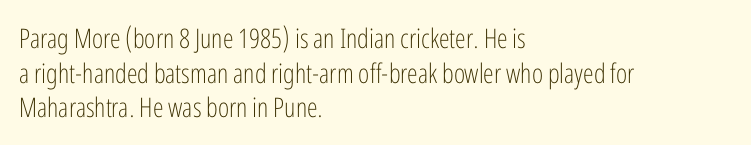
The block of text has a typical density, with ordinary space between rows. Which margin do the lines hug? The left one — the right edge is uneven. The space directly below the letters is spotless. This is the regular roman posture of the typeface. Does extra space separate the letters? No, they use regular spacing.
